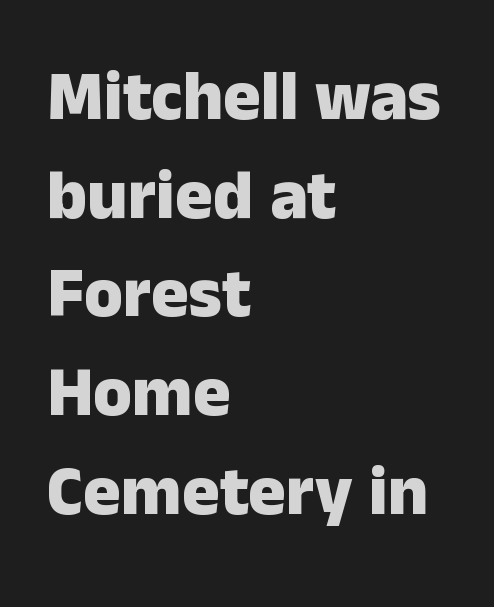
The rendering uses a moderate line-height, typical for paragraphs. The letters advance in unequal steps, a hallmark of proportional type. If you drew a line through each stem, it would be perfectly vertical. Where is the straight margin? On the left. What kind of face is this? One without serifs — a sans. Letter spacing: default.
